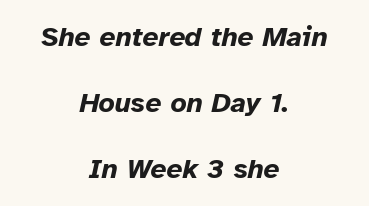
Looking at the ascenders, they clearly lean. On the weight axis this lands at bold, roughly 700. The glyphs are unaccompanied by any horizontal stroke below them. The face used here is proportionally spaced, like ordinary book or web type. Inter-character spacing is left at the font's built-in metrics. Compared with typical paragraphs, the rows here are farther apart.
